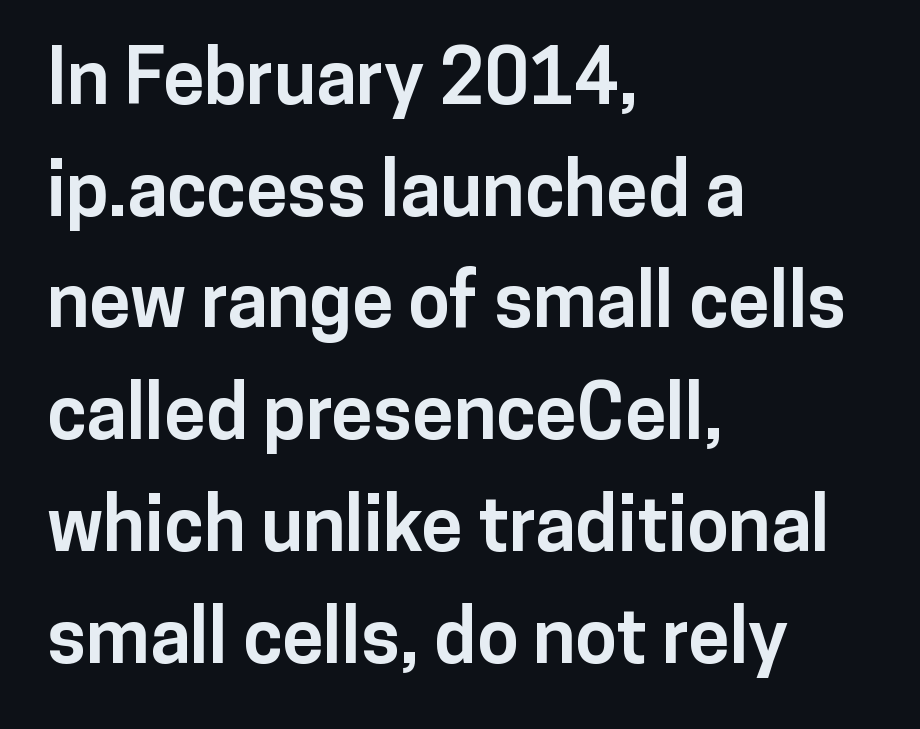
The image shows 75 px bold sans-serif type, upright; set left-aligned, normal line spacing (1.49x), normal letter spacing, not underlined; low stroke contrast and a medium x-height.
